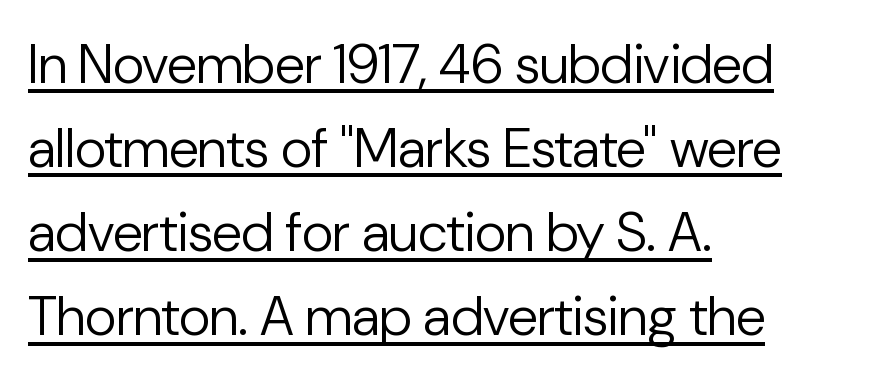
The image shows 55 px regular-weight sans-serif type, upright; set left-aligned, normal line spacing (1.53x), normal letter spacing, underlined; low stroke contrast and a medium x-height.
